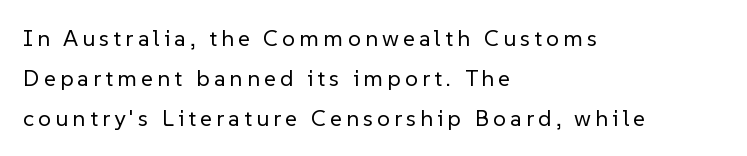
Q: Is the text bold? A: No.
Q: Is the text italic (slanted)? A: No, it is upright.
Q: Is the text underlined? A: No.
Q: How is the paragraph aligned? A: Left-aligned.
